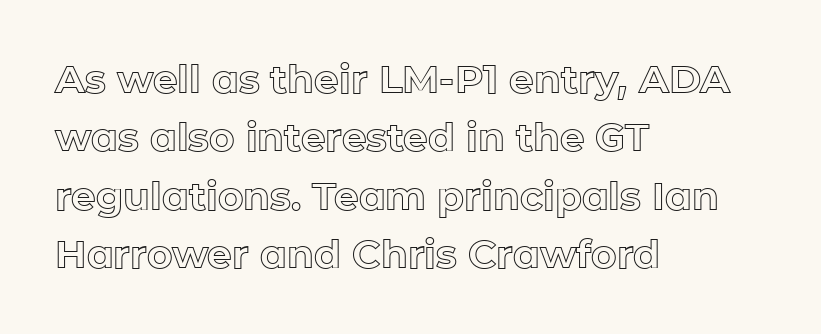
The type sits square on the baseline with zero lean. Anything drawn beneath the words? Only blank space. Does the copy run flush right? No — it runs flush left. This sample keeps an unexceptional amount of space between lines. Note the varied advance widths — an 'i' is clearly narrower than an 'm'.
